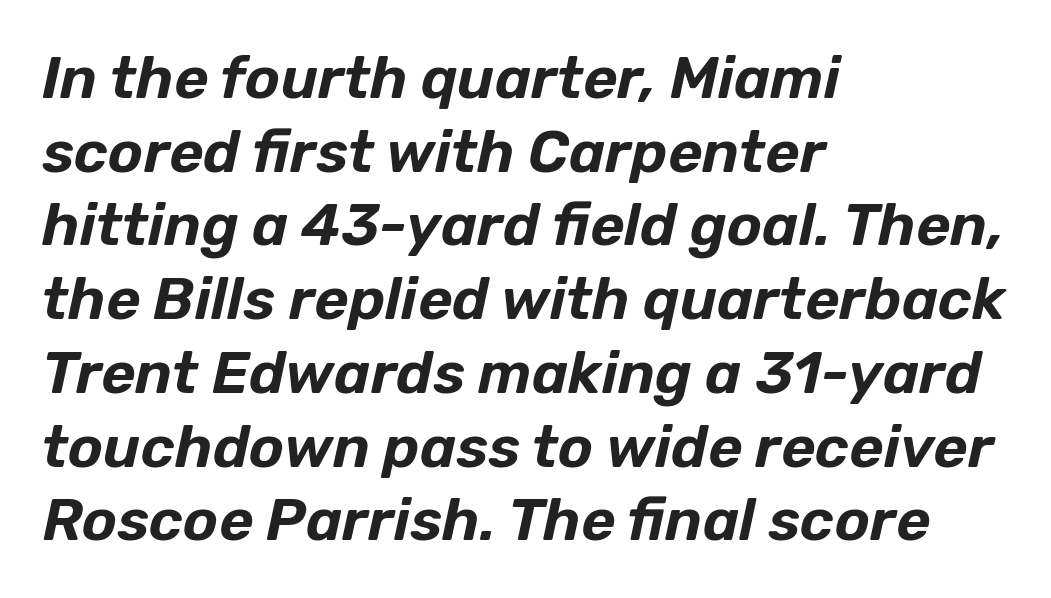
Italic: yes, the glyphs are oblique. This sample has the flowing, uneven cadence of proportional lettering. The lines are quadded left. Vertical spacing — default. Here the glyphs are tracked normally, forming tight word shapes.
